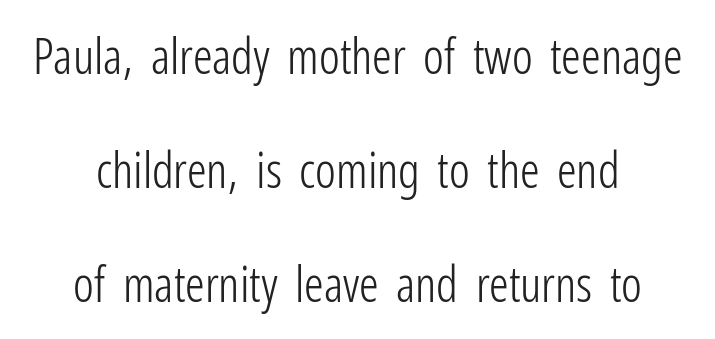
The passage shown is typeset with a sans-serif family. Is this a fixed-width face? No — the glyphs have proportional, varying widths. Glyph-to-glyph distance matches everyday printed text. Honestly, the rows look like they've been pulled way apart. Weight: not bold — regular or lighter.
